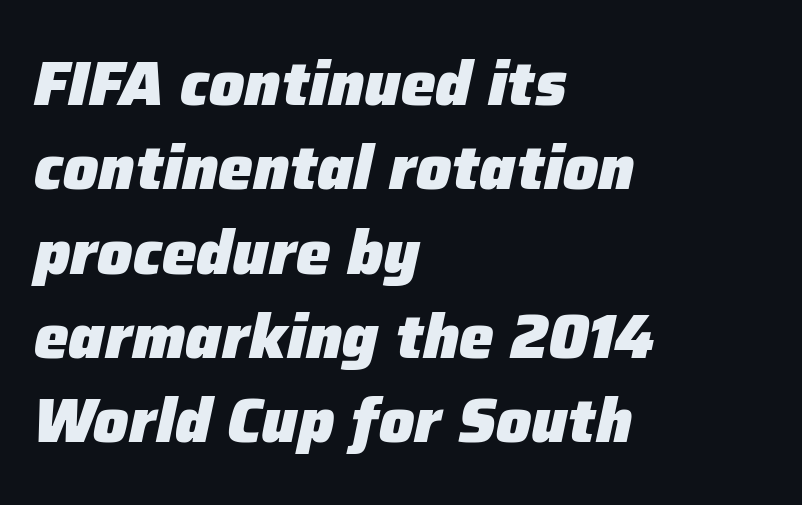
The image shows 62 px heavy type, italic (leaning right); set left-aligned, normal line spacing (1.36x), normal letter spacing, not underlined; low stroke contrast and a medium x-height.
